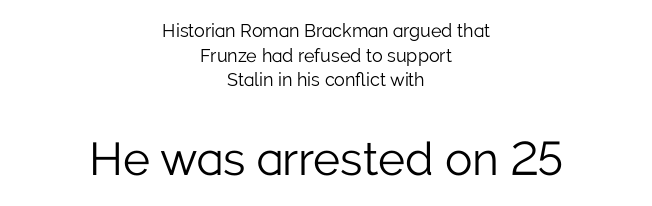
The lines sit at an ordinary, default distance from one another. Typeset on center — no edge is straight. A roman cut, with each character standing at attention. Descenders are the only things crossing below the line. Summary of weight: not heavy and not bold. Two sizes are in play, and the larger belongs to the second block.
